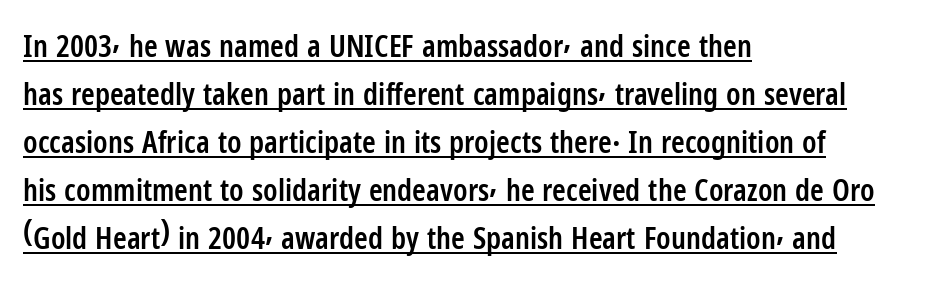
The image shows 31 px semibold, condensed sans-serif type, upright; set left-aligned, normal line spacing (1.55x), normal letter spacing, underlined; low stroke contrast and a medium x-height.
